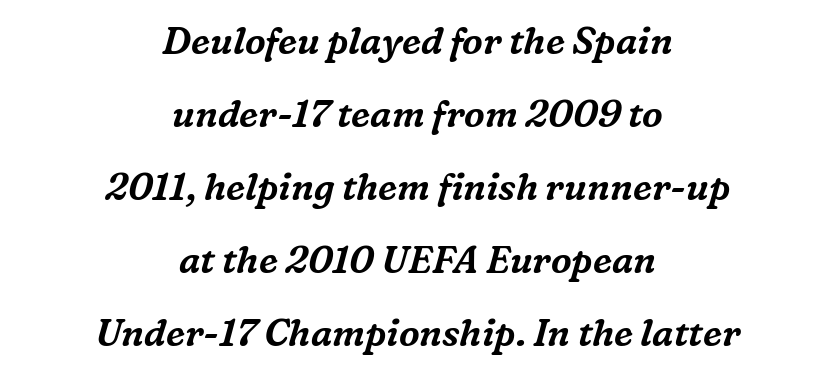
{"serif": "yes", "italic": "yes", "lean": "right", "slant_degrees": 16, "width": "normal", "stroke_contrast": "medium", "x_height": "medium", "monospaced": "no", "underline": "no", "align": "center", "line_spacing": "loose", "line_spacing_ratio": 1.97, "letter_spacing": "normal", "letter_spacing_em": 0.0, "glyph_px": 37}
